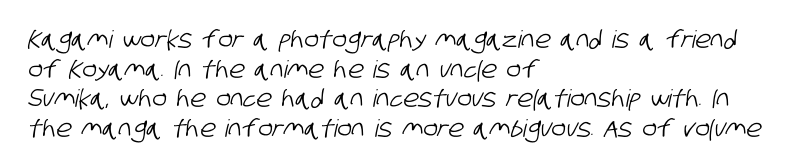
The image shows 24 px text type; set left-aligned, line spacing 1.23x, normal letter spacing, not underlined.
